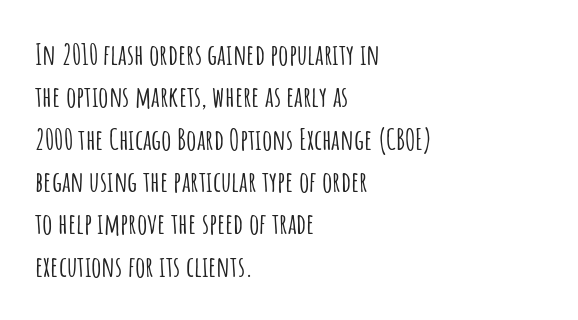
The gap between lines stays unmarked. Quick note: interline space is typical. The face used here is proportionally spaced, like ordinary book or web type. Every stem runs plumb, perpendicular to the baseline. Spacing between characters is what you'd get straight out of the box. Nope, no serifs anywhere on these letters.
